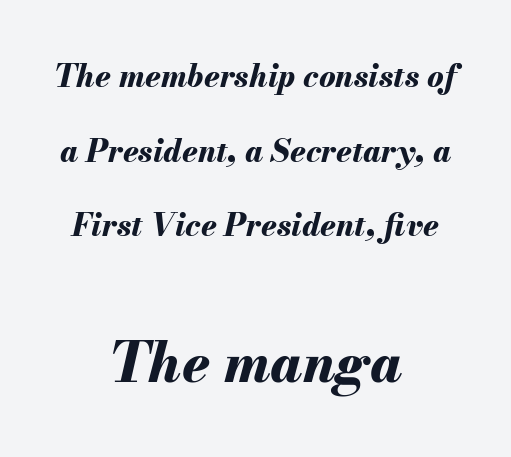
The image shows 55 px bold type, italic (leaning right); set centered, loose line spacing (2.41x), normal letter spacing, not underlined; the second (bottom) block is 1.77x larger; medium stroke contrast and a small x-height.
